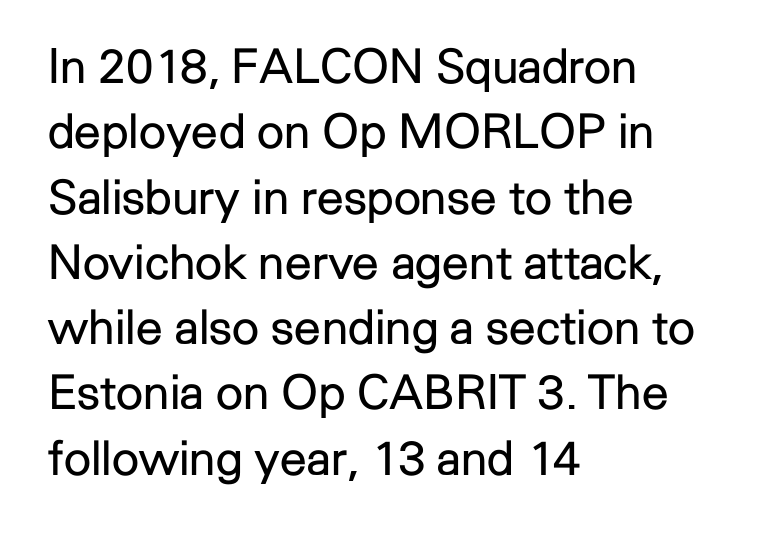
Q: Is the text bold? A: No.
Q: Is the text italic (slanted)? A: No, it is upright.
Q: Is the typeface a serif or a sans-serif typeface? A: Sans-serif.
Q: Is the text underlined? A: No.
Q: How is the paragraph aligned? A: Left-aligned.
Q: Is the spacing between letters normal or unusually wide? A: Normal.
Q: Is the spacing between lines tight, normal or loose? A: Normal.
Q: Width (condensed, normal, or wide)? A: Normal.
Q: Stroke contrast? A: Low.
Q: x-height? A: Medium.
Q: Monospaced? A: No.
